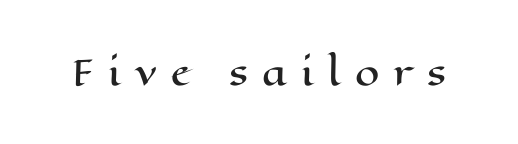
{"italic": "no", "width": "wide", "stroke_contrast": "high", "x_height": "medium", "monospaced": "no", "underline": "no", "letter_spacing": "wide", "letter_spacing_em": 0.4, "glyph_px": 35}
